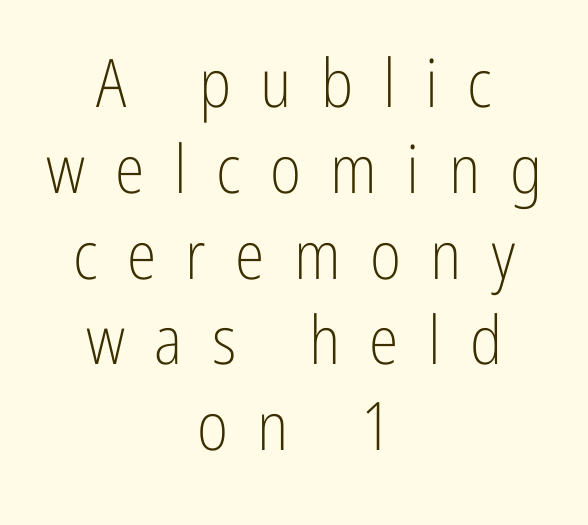
{"serif": "no", "italic": "no", "bold": "no", "weight": "light", "width": "condensed", "stroke_contrast": "low", "x_height": "medium", "monospaced": "no", "underline": "no", "align": "center", "line_spacing": "normal", "line_spacing_ratio": 1.28, "letter_spacing": "wide", "letter_spacing_em": 0.44, "glyph_px": 67}
